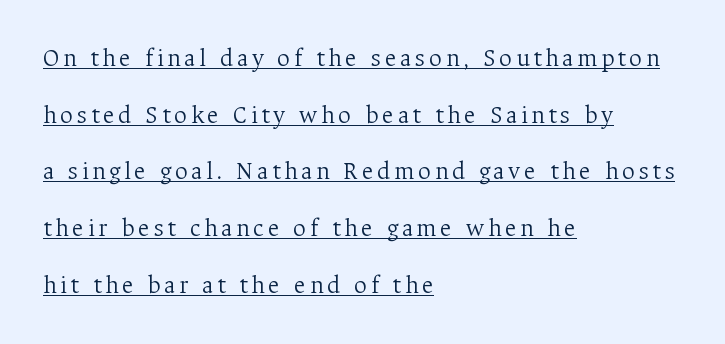
Q: Is the text bold? A: No.
Q: Is the text italic (slanted)? A: No, it is upright.
Q: Is the text underlined? A: Yes.
Q: How is the paragraph aligned? A: Left-aligned.
Q: Is the spacing between lines tight, normal or loose? A: Loose.
